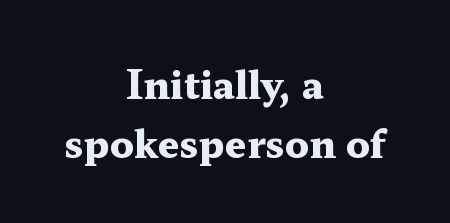
{"serif": "yes", "italic": "no", "bold": "yes", "weight": "heavy", "width": "wide", "stroke_contrast": "medium", "x_height": "medium", "monospaced": "no", "underline": "no", "align": "center", "line_spacing": "normal", "line_spacing_ratio": 1.54, "letter_spacing": "normal", "letter_spacing_em": 0.0, "glyph_px": 38}
